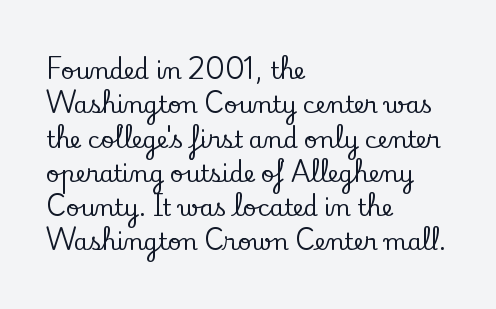
{"italic": "no", "underline": "no", "align": "left", "line_spacing": "normal", "line_spacing_ratio": 1.49, "letter_spacing": "normal", "letter_spacing_em": 0.0, "glyph_px": 23}
